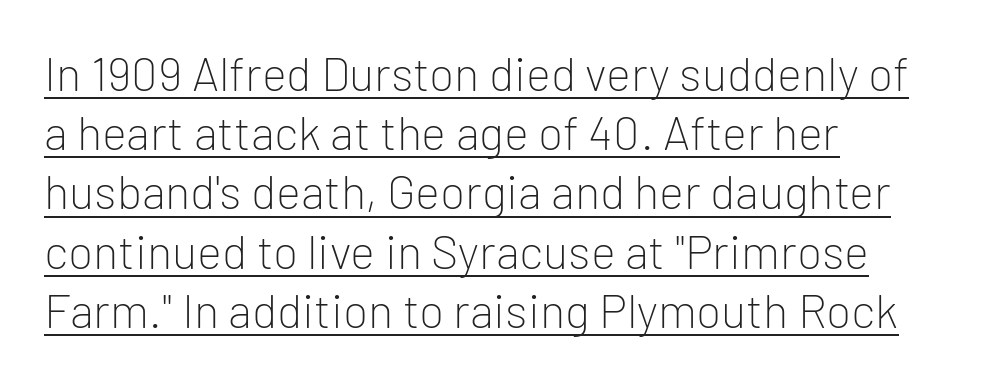
The image shows 47 px light sans-serif type, upright; set left-aligned, normal line spacing (1.26x), normal letter spacing, underlined; low stroke contrast and a medium x-height.
